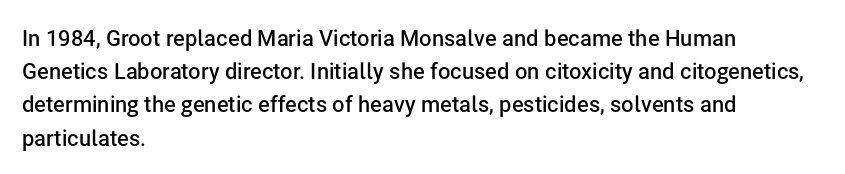
{"italic": "no", "bold": "semi", "underline": "no", "align": "left", "line_spacing": "normal", "line_spacing_ratio": 1.51, "letter_spacing": "normal", "letter_spacing_em": 0.0, "glyph_px": 22}
